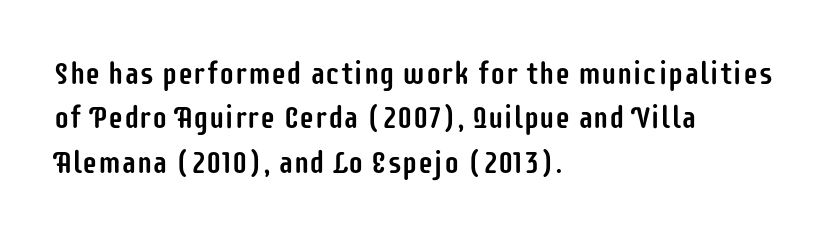
The image shows 31 px condensed sans-serif type, upright; set left-aligned, normal line spacing (1.43x), normal letter spacing, not underlined; low stroke contrast and a large x-height.
